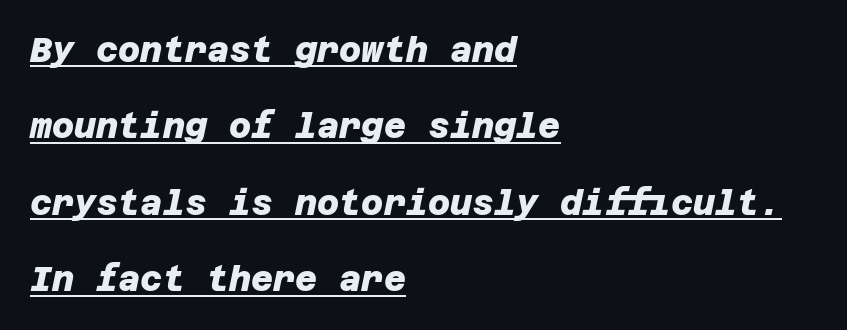
{"serif": "no", "bold": "yes", "weight": "heavy", "width": "normal", "stroke_contrast": "low", "x_height": "large", "underline": "yes", "align": "left", "line_spacing": "loose", "line_spacing_ratio": 2.25, "letter_spacing": "normal", "letter_spacing_em": 0.0, "glyph_px": 34}
